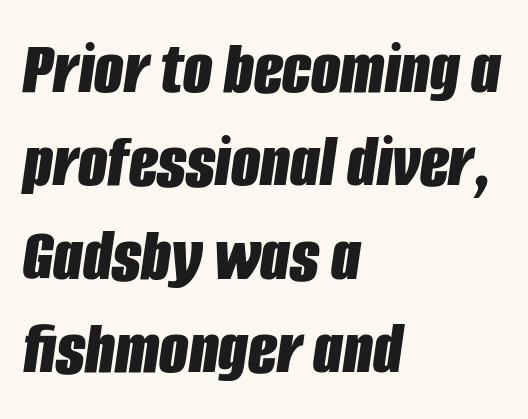
The font's italic variant was chosen for this text. The face used here is proportionally spaced, like ordinary book or web type. Tracking value appears to be zero — textbook default spacing. The ragged edge is on the right, which tells us the setting is flush left. In terms of weight, the rendering is a true, heavy bold.
